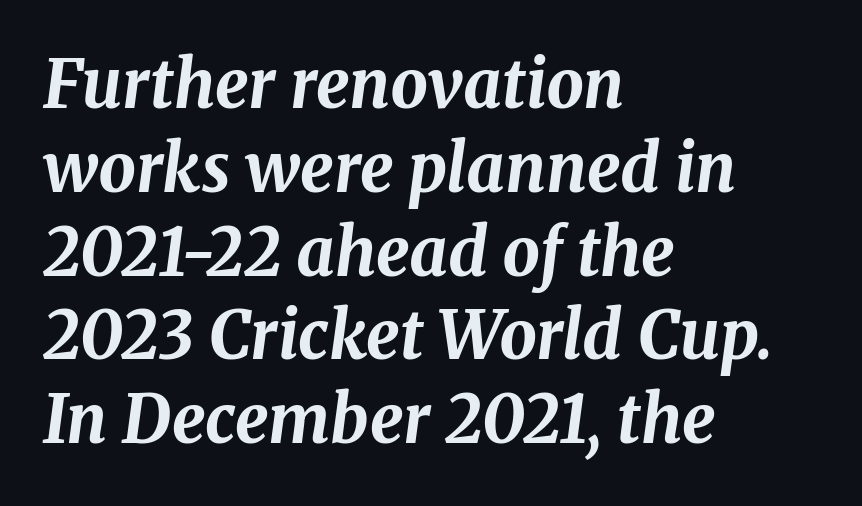
{"italic": "yes", "lean": "right", "slant_degrees": 8, "bold": "yes", "weight": "bold", "width": "normal", "stroke_contrast": "medium", "x_height": "medium", "monospaced": "no", "underline": "no", "align": "left", "line_spacing": "normal", "line_spacing_ratio": 1.27, "letter_spacing": "normal", "letter_spacing_em": 0.0, "glyph_px": 66}
